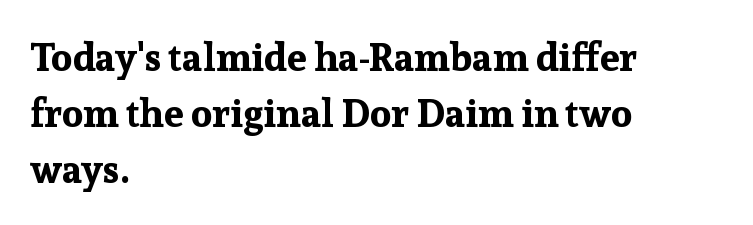
The image shows 39 px bold serif type, upright; set left-aligned, normal line spacing (1.44x), normal letter spacing, not underlined; low stroke contrast and a medium x-height.
